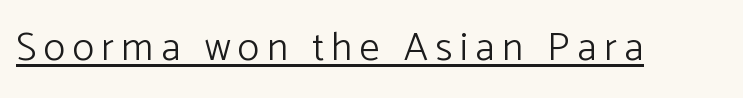
{"serif": "no", "italic": "no", "bold": "no", "weight": "light", "width": "normal", "stroke_contrast": "low", "x_height": "medium", "monospaced": "no", "underline": "yes", "glyph_px": 40}
